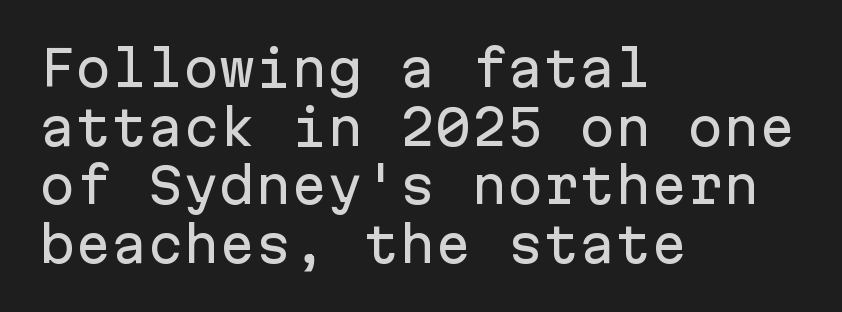
Q: Is the text italic (slanted)? A: No, it is upright.
Q: Is the typeface a serif or a sans-serif typeface? A: Sans-serif.
Q: Is the text underlined? A: No.
Q: How is the paragraph aligned? A: Left-aligned.
Q: Is the spacing between letters normal or unusually wide? A: Normal.
Q: Width (condensed, normal, or wide)? A: Normal.
Q: Stroke contrast? A: Low.
Q: x-height? A: Medium.
Q: Monospaced? A: Yes.
